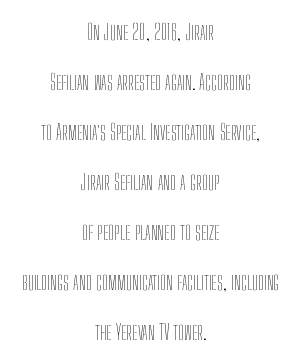
{"italic": "no", "bold": "no", "underline": "no", "align": "center", "line_spacing": "loose", "line_spacing_ratio": 2.27, "letter_spacing": "normal", "letter_spacing_em": 0.0, "glyph_px": 22}
